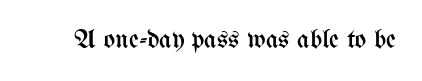
Has an underline been added? It has not. The type is set solid horizontally, with unmodified tracking. The characters are drawn with everyday or finer stroke widths. Every character sits straight up, as roman type does.
